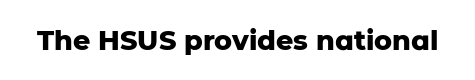
Q: Is the text bold? A: Yes.
Q: Is the text italic (slanted)? A: No, it is upright.
Q: Is the text underlined? A: No.
Q: Is the spacing between letters normal or unusually wide? A: Normal.
